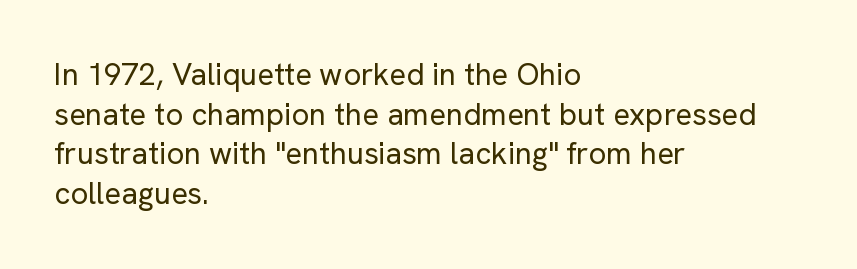
The image shows 31 px regular-weight sans-serif type, upright; set left-aligned, normal line spacing (1.28x), normal letter spacing, not underlined; low stroke contrast and a medium x-height.
